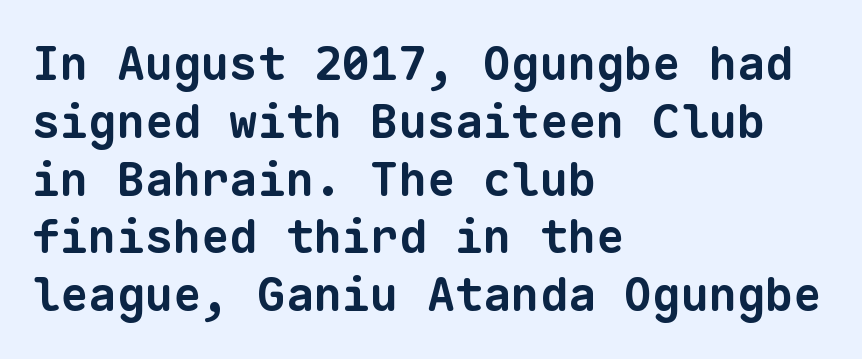
Bare-footed words on every line. Bold? Absolutely — the strokes are thick and heavy. Each letter's strokes conclude bluntly, with no projecting serifs. Which margin do the lines hug? The left one — the right edge is uneven.
